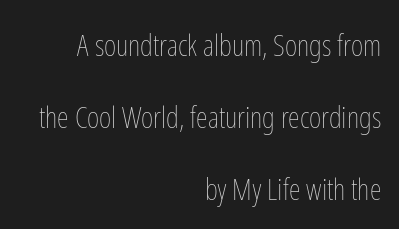
Q: Is the text bold? A: No.
Q: Is the text italic (slanted)? A: No, it is upright.
Q: Is the text underlined? A: No.
Q: How is the paragraph aligned? A: Right-aligned.
Q: Is the spacing between letters normal or unusually wide? A: Normal.
Q: Is the spacing between lines tight, normal or loose? A: Loose.
Q: Width (condensed, normal, or wide)? A: Condensed.
Q: Stroke contrast? A: Low.
Q: x-height? A: Medium.
Q: Monospaced? A: No.
